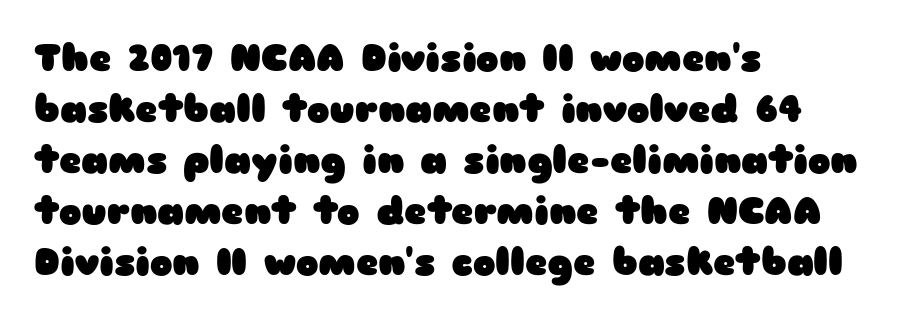
Q: Is the text bold? A: Yes.
Q: Is the text italic (slanted)? A: No, it is upright.
Q: Is the typeface a serif or a sans-serif typeface? A: Sans-serif.
Q: Is the text underlined? A: No.
Q: How is the paragraph aligned? A: Left-aligned.
Q: Is the spacing between letters normal or unusually wide? A: Normal.
Q: Is the spacing between lines tight, normal or loose? A: Normal.
Q: Width (condensed, normal, or wide)? A: Wide.
Q: Stroke contrast? A: Low.
Q: x-height? A: Medium.
Q: Monospaced? A: No.
